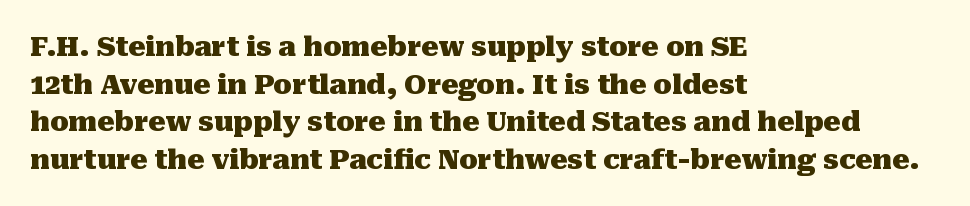
The image shows 27 px bold type, upright; set left-aligned, normal line spacing (1.39x), normal letter spacing, not underlined.
